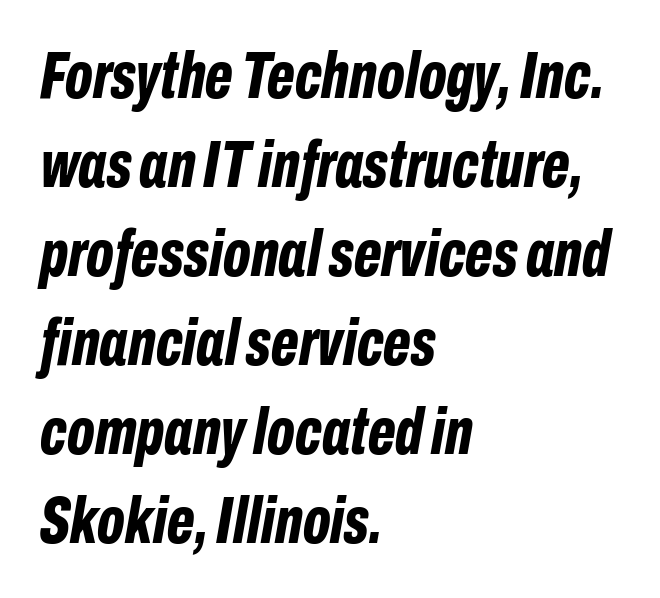
Q: Is the text bold? A: Yes.
Q: Is the text italic (slanted)? A: Yes, it leans right by about 10 degrees.
Q: Is the text underlined? A: No.
Q: How is the paragraph aligned? A: Left-aligned.
Q: Is the spacing between letters normal or unusually wide? A: Normal.
Q: Is the spacing between lines tight, normal or loose? A: Normal.
Q: Width (condensed, normal, or wide)? A: Condensed.
Q: Stroke contrast? A: Low.
Q: x-height? A: Medium.
Q: Monospaced? A: No.
